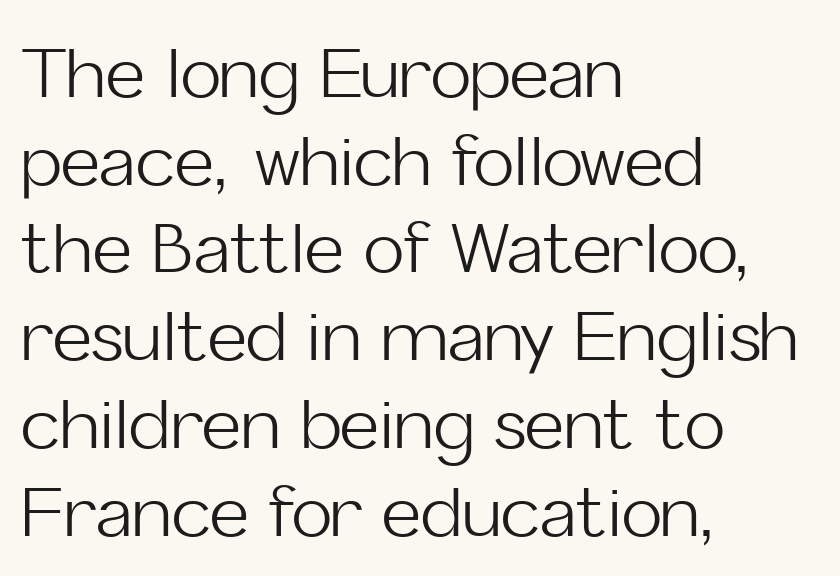
The image shows 68 px light sans-serif type, upright; set left-aligned, normal line spacing (1.29x), normal letter spacing, not underlined; low stroke contrast and a medium x-height.
